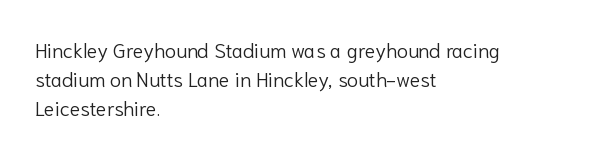
Q: Is the text bold? A: No.
Q: Is the text italic (slanted)? A: No, it is upright.
Q: Is the text underlined? A: No.
Q: How is the paragraph aligned? A: Left-aligned.
Q: Is the spacing between letters normal or unusually wide? A: Normal.
Q: Is the spacing between lines tight, normal or loose? A: Normal.
